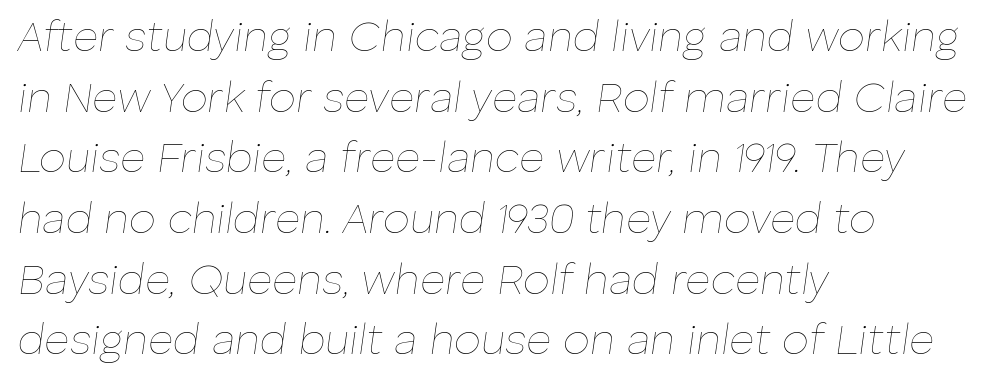
Baseline-to-baseline distance is the conventional proportion of letter height. The words here are not underlined. Weight class: somewhere from thin through regular. The whole block is typeset with a tilt. Short and long lines alike share a common starting point at left. Spacing verdict: proportional, widths tailored to each character.
